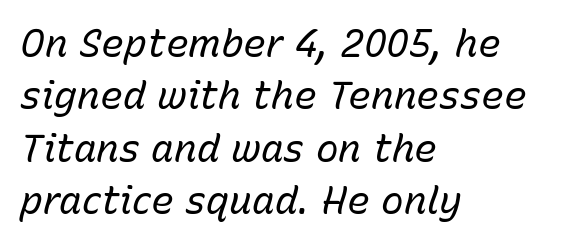
Students, note that the glyphs here touch the page at normal intervals. Compared with ordinary roman type, these characters are visibly tilted. Quick note: underline off. Spacing verdict: proportional, widths tailored to each character.
